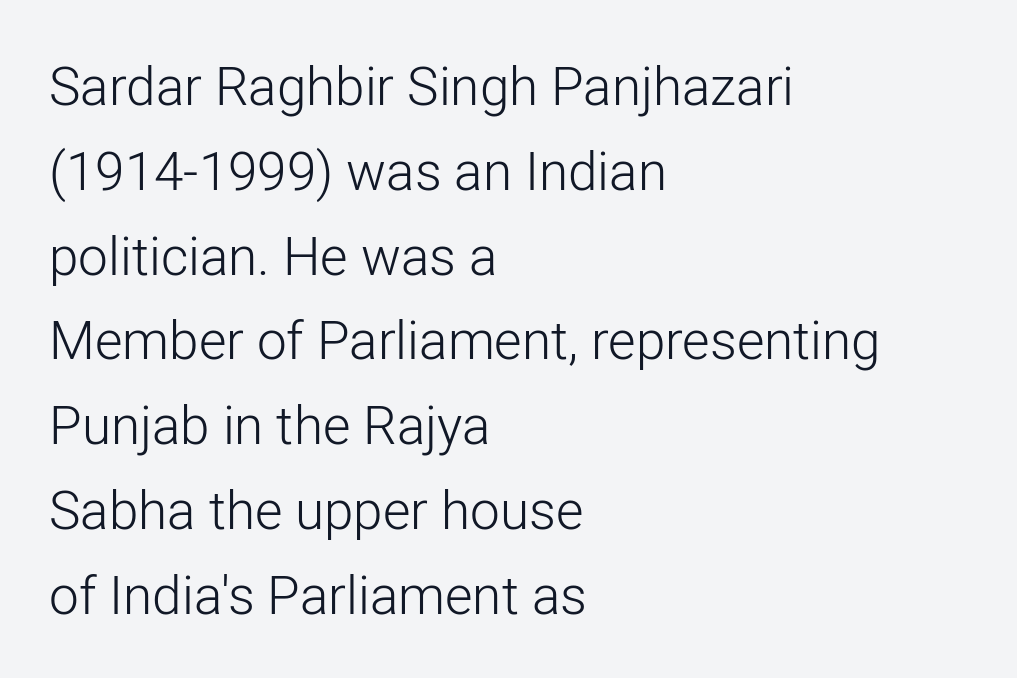
The leading is moderate, giving the passage an even texture. Leftover space on each line is placed entirely after the last word. The glyphs in this specimen are sans serif. The foot of each line stays bare and open. Is this a fixed-width face? No — the glyphs have proportional, varying widths.
